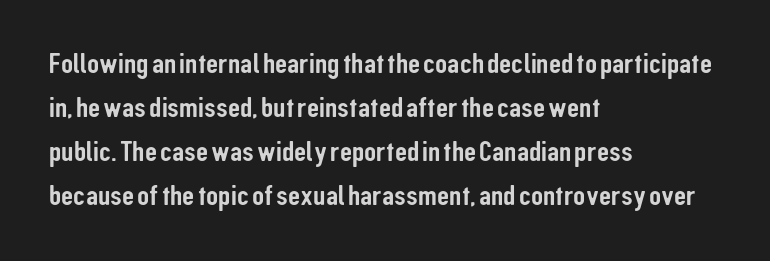
The image shows 30 px condensed sans-serif type, upright; set left-aligned, normal line spacing (1.47x), normal letter spacing, not underlined; low stroke contrast and a medium x-height.
